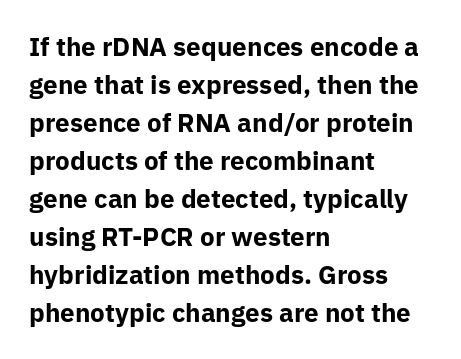
Q: Is the text bold? A: Yes.
Q: Is the text italic (slanted)? A: No, it is upright.
Q: Is the text underlined? A: No.
Q: How is the paragraph aligned? A: Left-aligned.
Q: Is the spacing between letters normal or unusually wide? A: Normal.
Q: Is the spacing between lines tight, normal or loose? A: Normal.
